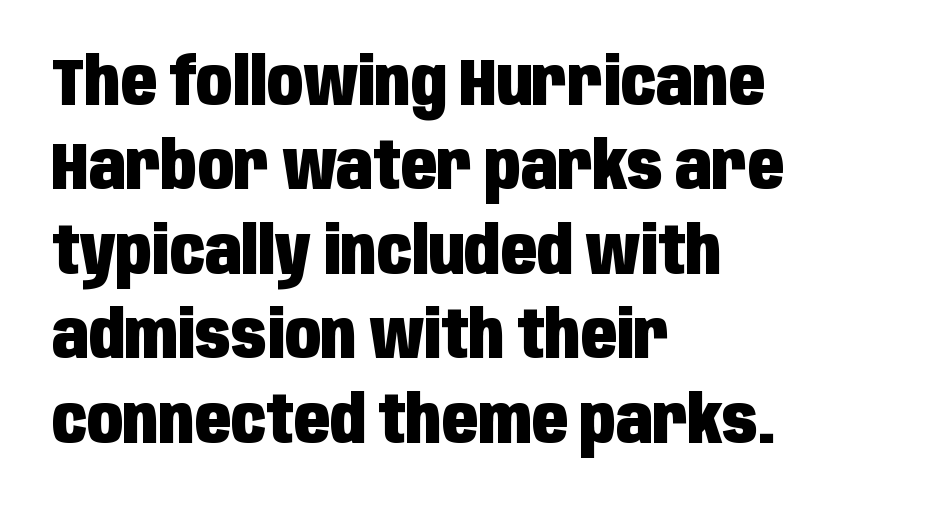
{"serif": "no", "italic": "no", "bold": "yes", "weight": "heavy", "width": "condensed", "stroke_contrast": "low", "x_height": "large", "monospaced": "no", "underline": "no", "align": "left", "line_spacing": "normal", "line_spacing_ratio": 1.28, "letter_spacing": "normal", "letter_spacing_em": 0.0, "glyph_px": 66}
